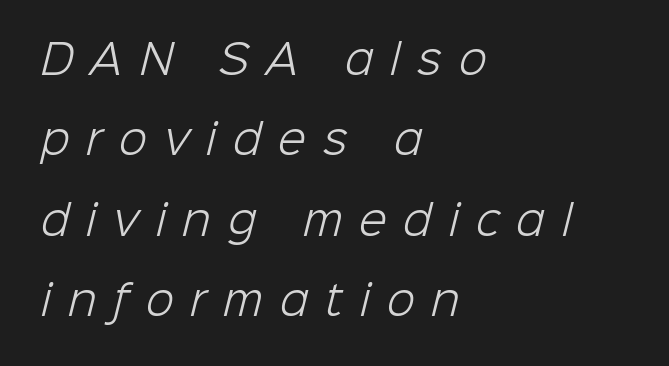
The passage shown is typeset with a sans-serif family. No chunkiness to these letters — they're not bold. The letters advance in unequal steps, a hallmark of proportional type. What's the leading like? Stretched, with rows far apart. Leftover space on each line is placed entirely after the last word.
